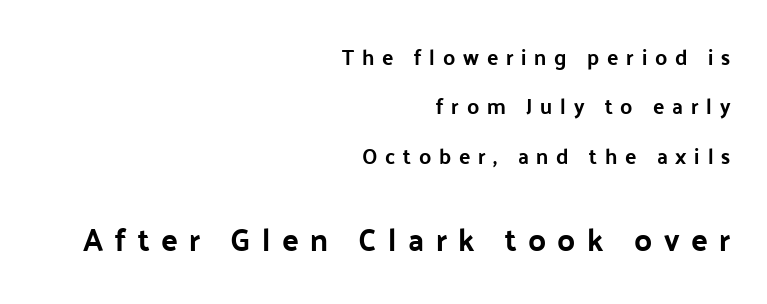
What stands out about the letter spacing? Its width — letters are far apart. The space between consecutive lines is lavish. This rendering features lettering with no underline. The lower block of text is set noticeably larger than the block above it. Heft: maximum for text — a bold. This rendering employs a face without finishing strokes, i.e., a sans-serif.
